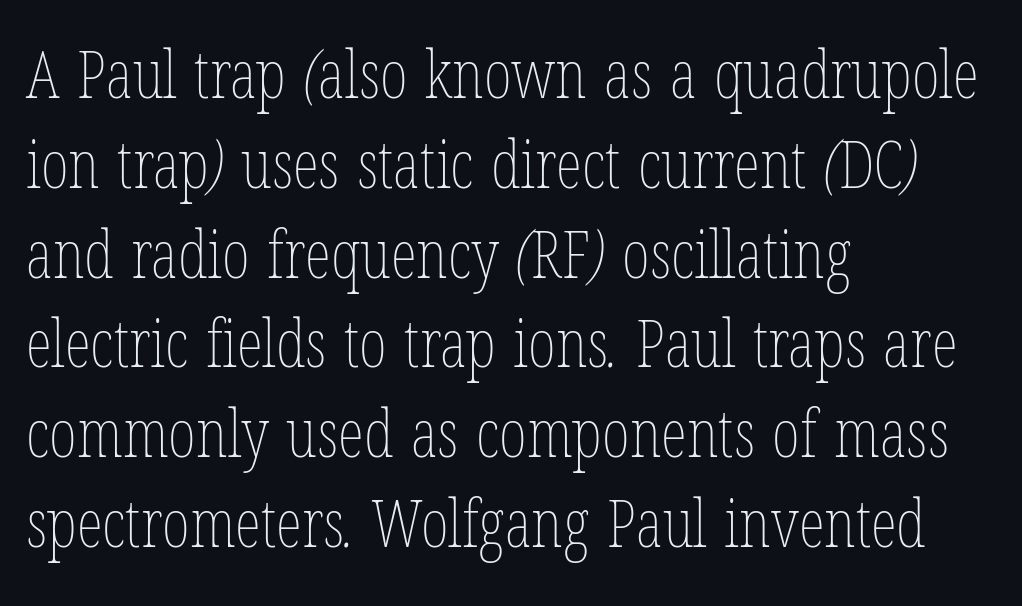
The image shows 67 px thin, condensed type; set left-aligned, normal line spacing (1.34x), normal letter spacing, not underlined; low stroke contrast and a medium x-height.
